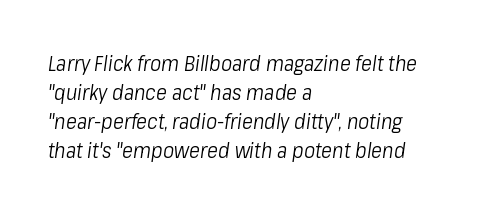
Q: Is the text bold? A: No.
Q: Is the text italic (slanted)? A: Yes, it leans right by about 8 degrees.
Q: Is the text underlined? A: No.
Q: How is the paragraph aligned? A: Left-aligned.
Q: Is the spacing between letters normal or unusually wide? A: Normal.
Q: Is the spacing between lines tight, normal or loose? A: Normal.
